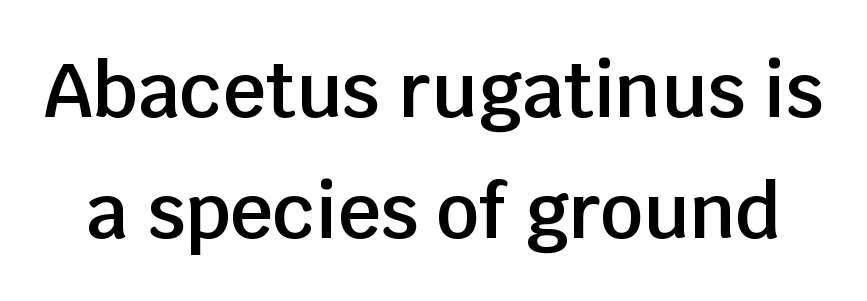
{"serif": "no", "italic": "no", "bold": "semi", "weight": "semibold", "width": "normal", "stroke_contrast": "low", "x_height": "large", "monospaced": "no", "underline": "no", "line_spacing": "normal", "line_spacing_ratio": 1.61, "letter_spacing": "normal", "letter_spacing_em": 0.0, "glyph_px": 75}
